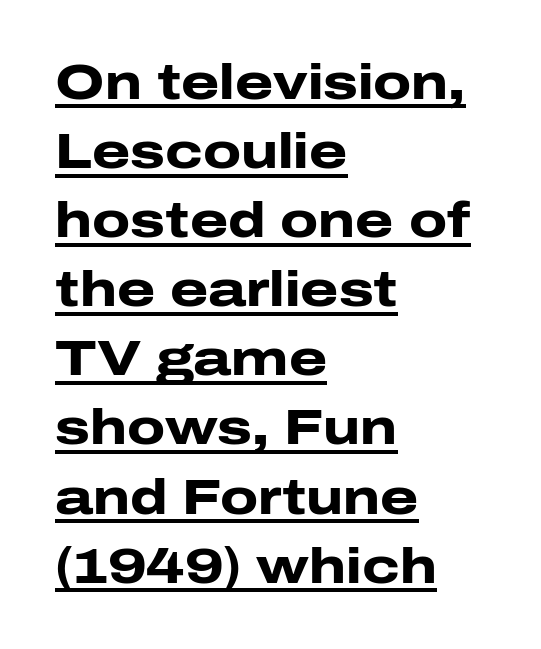
I'd describe the lettering as bold — thick and assertive. Baseline-to-baseline distance is the conventional proportion of letter height. These lines are rendered in a variable-pitch font. Ascenders rise straight up at ninety degrees. Look at the tracking — it's just the regular setting, nothing added. Compared with a centered layout, this one pins lines to the left instead.
